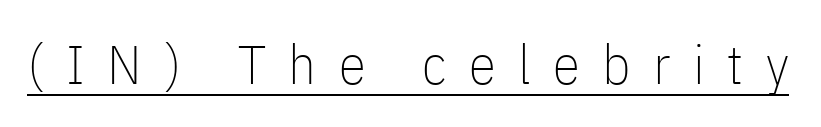
{"serif": "no", "italic": "no", "bold": "no", "weight": "thin", "width": "condensed", "stroke_contrast": "low", "x_height": "medium", "monospaced": "no", "underline": "yes", "letter_spacing": "wide", "letter_spacing_em": 0.41, "glyph_px": 55}
